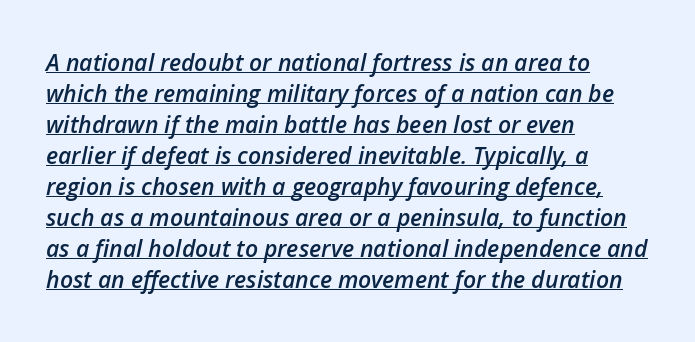
Q: Is the text bold? A: Semi-bold.
Q: Is the text italic (slanted)? A: Yes, it leans right by about 12 degrees.
Q: Is the text underlined? A: Yes.
Q: How is the paragraph aligned? A: Left-aligned.
Q: Is the spacing between letters normal or unusually wide? A: Normal.
Q: Is the spacing between lines tight, normal or loose? A: Normal.
